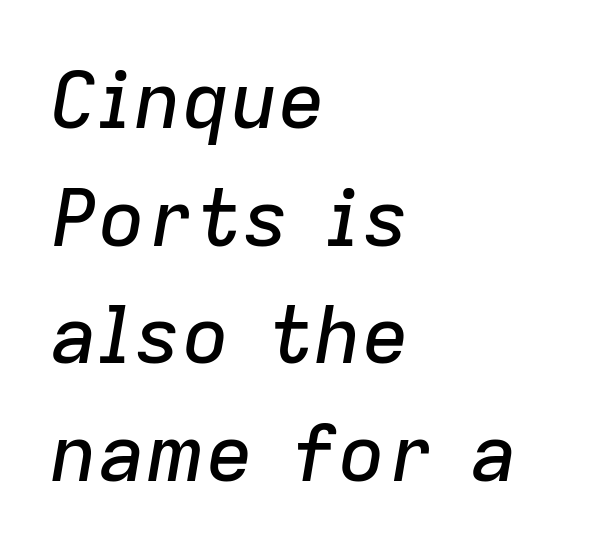
{"italic": "yes", "lean": "right", "slant_degrees": 9, "width": "normal", "stroke_contrast": "low", "x_height": "medium", "monospaced": "no", "underline": "no", "align": "left", "line_spacing": "normal", "line_spacing_ratio": 1.47, "letter_spacing": "normal", "letter_spacing_em": 0.0, "glyph_px": 80}
